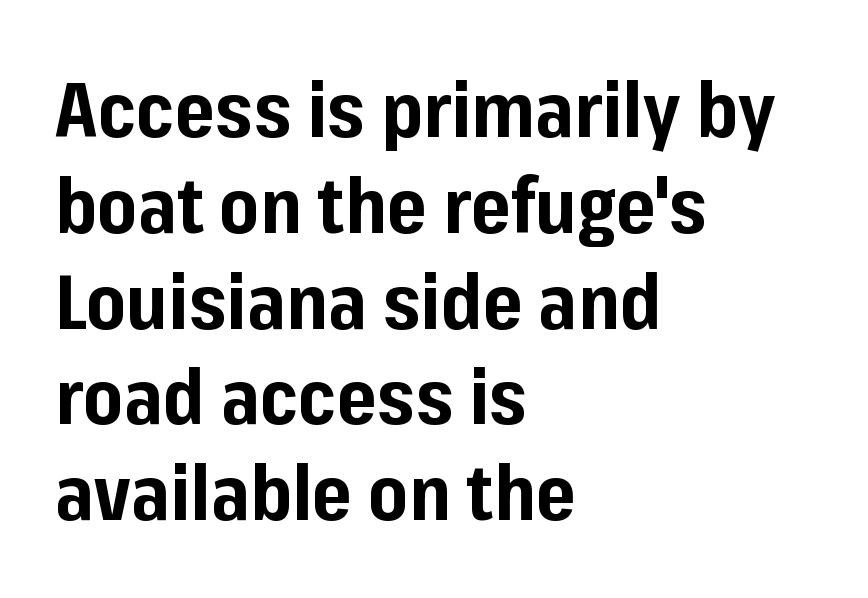
The image shows 76 px bold sans-serif type, upright; set left-aligned, normal line spacing (1.26x), normal letter spacing, not underlined; low stroke contrast and a medium x-height.
